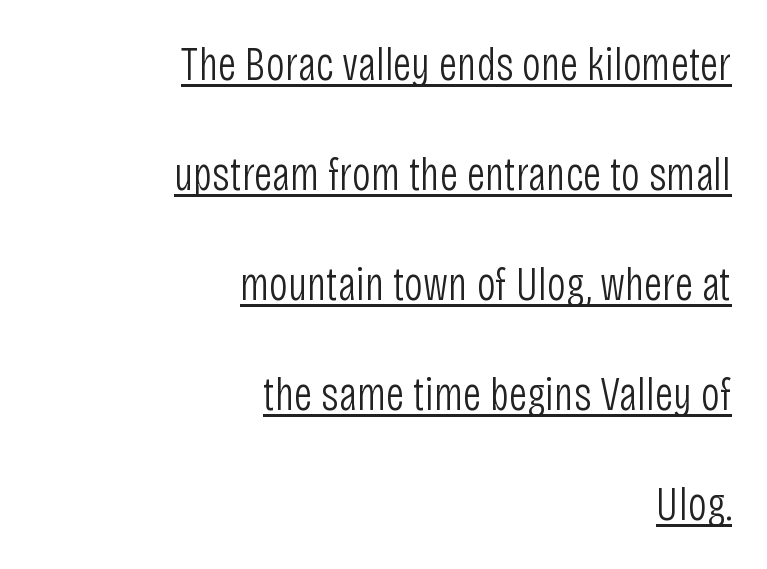
{"serif": "no", "italic": "no", "bold": "no", "weight": "light", "width": "condensed", "stroke_contrast": "low", "x_height": "large", "monospaced": "no", "underline": "yes", "align": "right", "line_spacing": "loose", "line_spacing_ratio": 2.34, "letter_spacing": "normal", "letter_spacing_em": 0.0, "glyph_px": 47}
